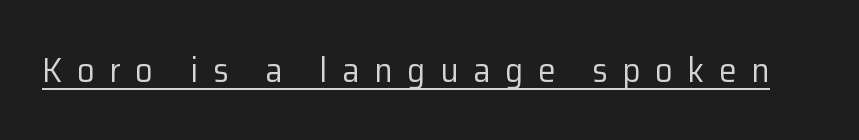
{"serif": "no", "italic": "no", "bold": "no", "weight": "regular", "width": "normal", "stroke_contrast": "low", "x_height": "medium", "monospaced": "no", "underline": "yes", "letter_spacing": "wide", "letter_spacing_em": 0.42, "glyph_px": 35}
